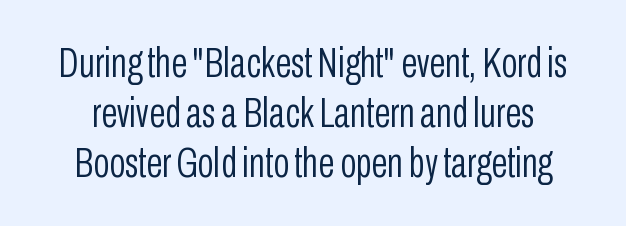
The image shows 42 px light, condensed sans-serif type, upright; set line spacing 1.19x, normal letter spacing, not underlined; low stroke contrast and a medium x-height.
